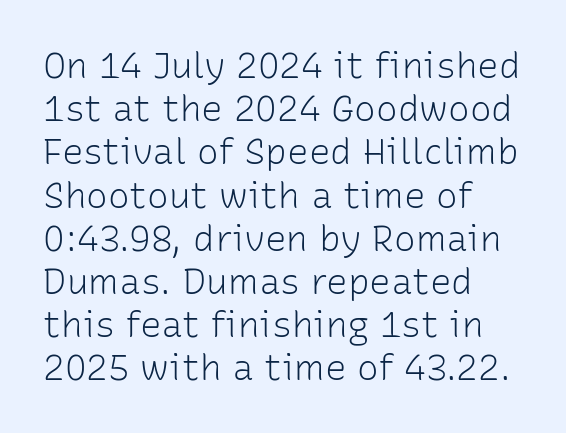
Horizontal alignment here is leftward, the default for most running prose. Descender tails drop into unmarked territory. The letters stand upright; this is a roman face. A light-to-regular cut is what we see here.
